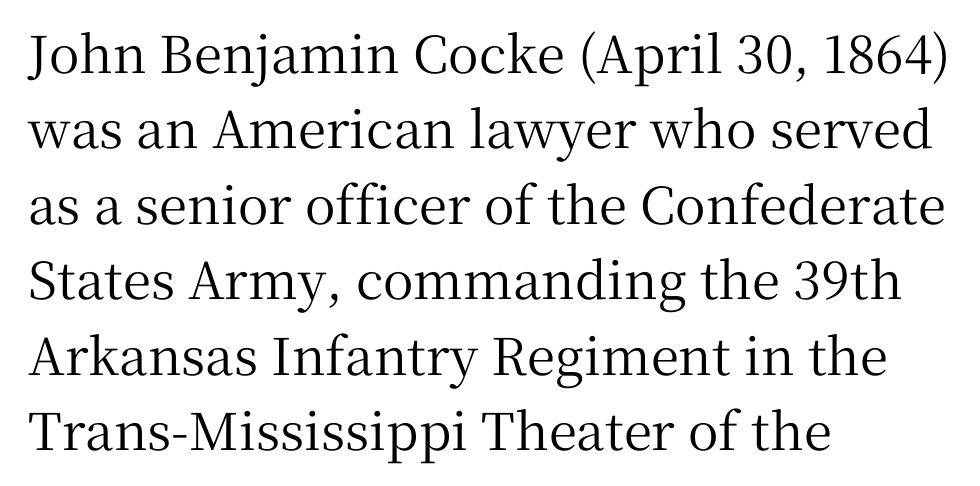
The image shows 51 px serif type, upright; set left-aligned, normal line spacing (1.48x), normal letter spacing, not underlined; medium stroke contrast and a medium x-height.
